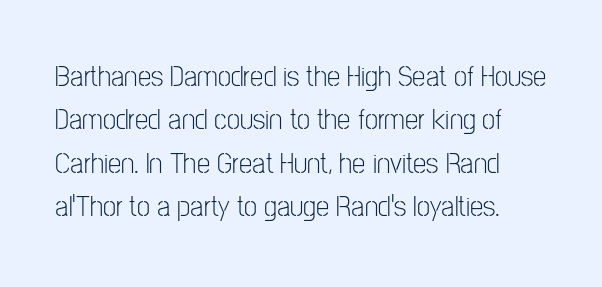
The image shows 30 px light, condensed sans-serif type, upright; set normal line spacing (1.45x), normal letter spacing, not underlined; low stroke contrast and a medium x-height.
